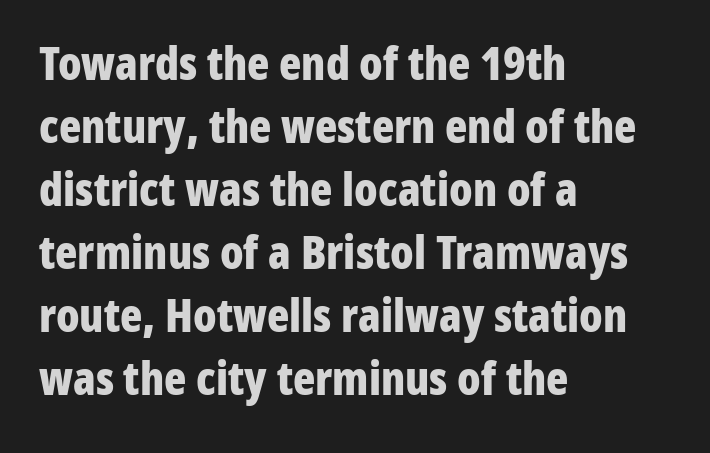
Unlike a traditional serif, this face leaves its strokes unadorned. Does the leading feel generous? No, just average. Look at the stroke-to-counter ratio: heavy, a bold. Is there any slant? The stems are plumb. The tracking reads as untouched default to a designer's eye. The lines are quadded left.
